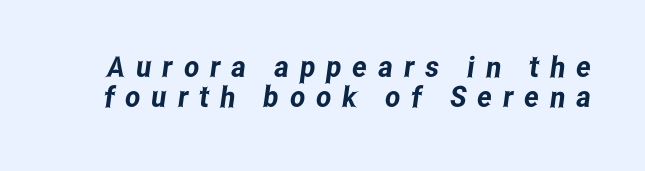
{"serif": "no", "width": "condensed", "stroke_contrast": "low", "x_height": "medium", "monospaced": "no", "underline": "no", "line_spacing": "tight", "line_spacing_ratio": 1.04, "letter_spacing": "wide", "letter_spacing_em": 0.38, "glyph_px": 29}
